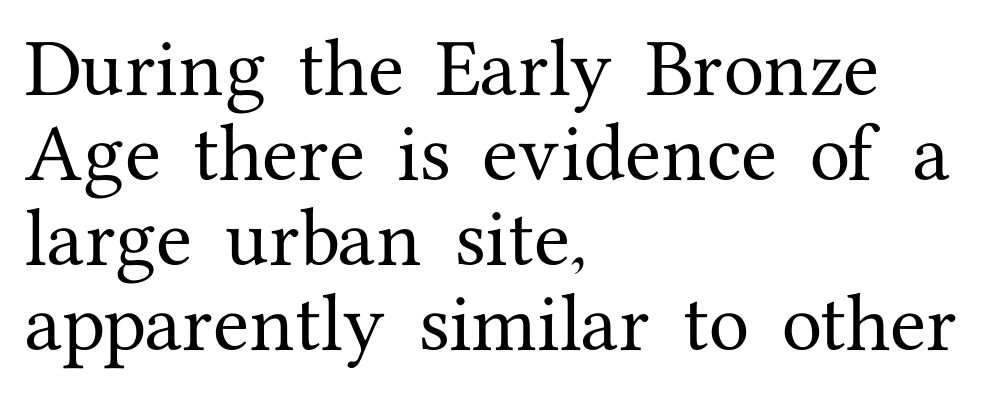
{"serif": "yes", "italic": "no", "width": "normal", "stroke_contrast": "medium", "x_height": "medium", "monospaced": "no", "underline": "no", "align": "left", "line_spacing": "normal", "line_spacing_ratio": 1.29, "letter_spacing": "normal", "letter_spacing_em": 0.0, "glyph_px": 66}
